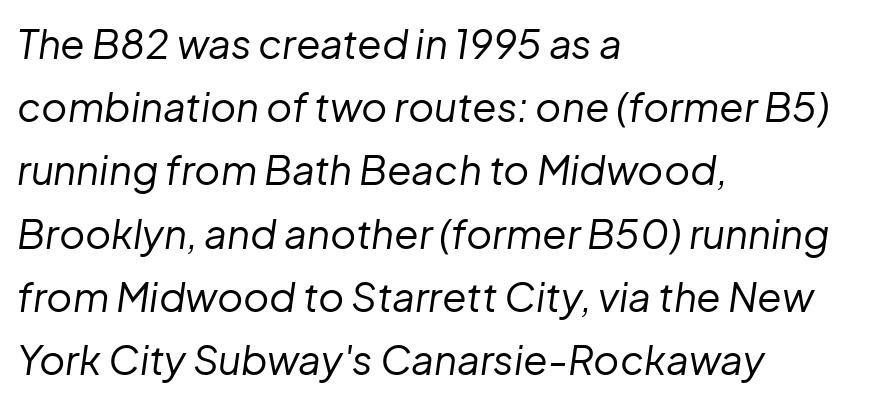
{"italic": "yes", "lean": "right", "slant_degrees": 8, "bold": "no", "weight": "regular", "width": "normal", "stroke_contrast": "low", "x_height": "medium", "monospaced": "no", "underline": "no", "align": "left", "line_spacing": "normal", "line_spacing_ratio": 1.58, "letter_spacing": "normal", "letter_spacing_em": 0.0, "glyph_px": 40}
